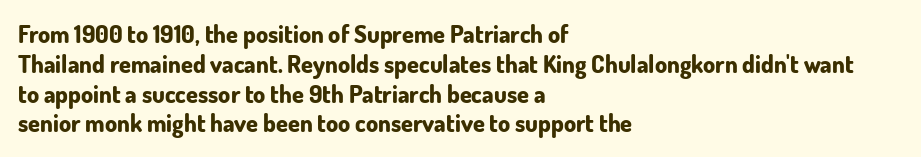
The image shows 24 px bold type, upright; set left-aligned, line spacing 1.24x, normal letter spacing, not underlined.
